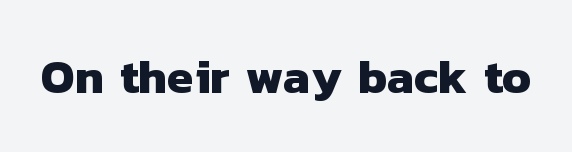
Has an underline been added? It has not. A typesetter would label this face a sans. Is this a fixed-width face? No — the glyphs have proportional, varying widths. A typesetter would call this zero additional tracking. On the weight axis this lands at bold, roughly 700.
